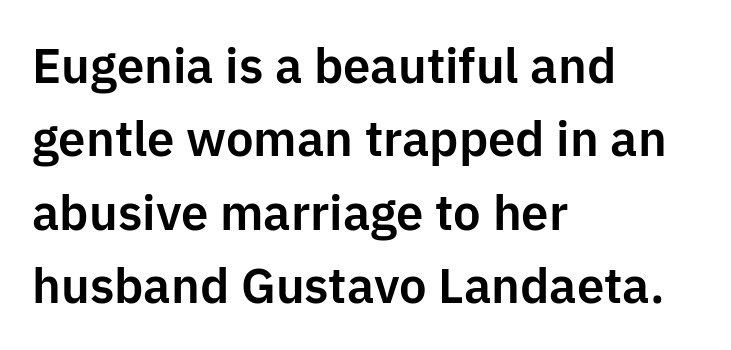
The image shows 49 px sans-serif type, upright; set left-aligned, normal line spacing (1.5x), normal letter spacing, not underlined; low stroke contrast and a medium x-height.
